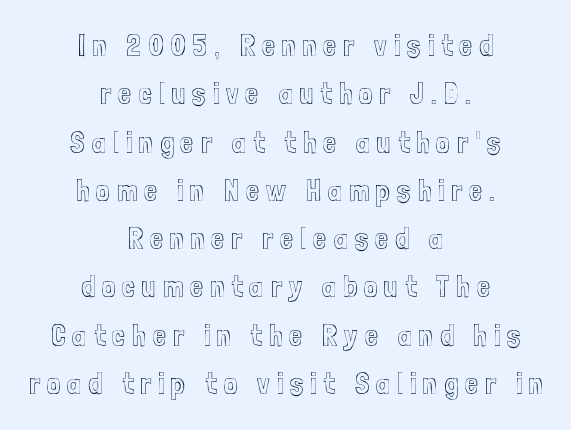
The space between consecutive lines is moderate. The space beneath each line is pristine and unruled. Centered paragraph, ragged on both sides. Upright lettering throughout. You could not count columns in this text — the font is proportionally spaced.
